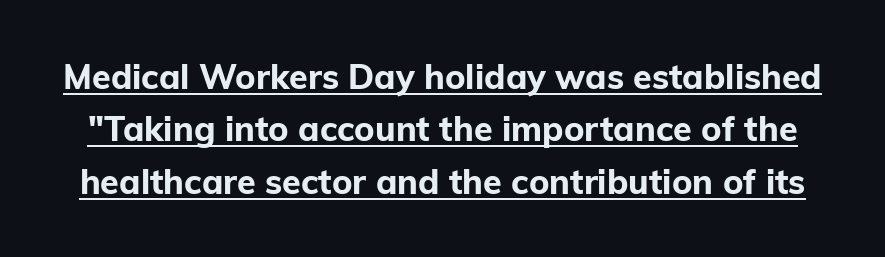
Q: Is the text bold? A: Yes.
Q: Is the text italic (slanted)? A: No, it is upright.
Q: Is the typeface a serif or a sans-serif typeface? A: Sans-serif.
Q: Is the text underlined? A: Yes.
Q: Is the spacing between letters normal or unusually wide? A: Normal.
Q: Is the spacing between lines tight, normal or loose? A: Normal.
Q: Width (condensed, normal, or wide)? A: Normal.
Q: Stroke contrast? A: Low.
Q: x-height? A: Medium.
Q: Monospaced? A: No.
